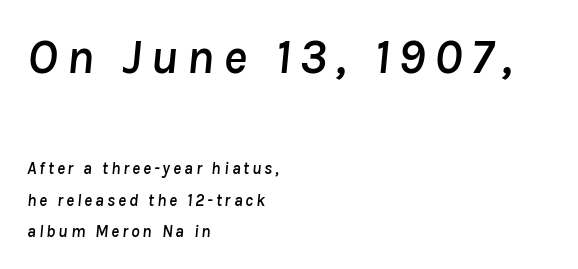
The passage shown begins with its larger block and ends with its smaller one. The zone under the glyphs is completely vacant. This rendering uses left alignment, leaving the right contour irregular. Do the characters align in a grid? No, the font is proportional. Compared with ordinary roman type, these characters are visibly tilted.
